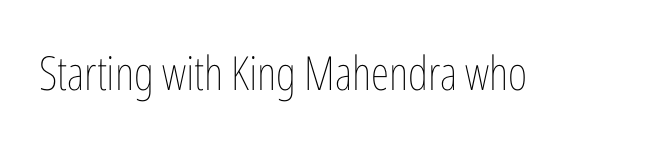
{"italic": "no", "bold": "no", "weight": "thin", "width": "condensed", "stroke_contrast": "low", "x_height": "medium", "monospaced": "no", "underline": "no", "letter_spacing": "normal", "letter_spacing_em": 0.0, "glyph_px": 47}
